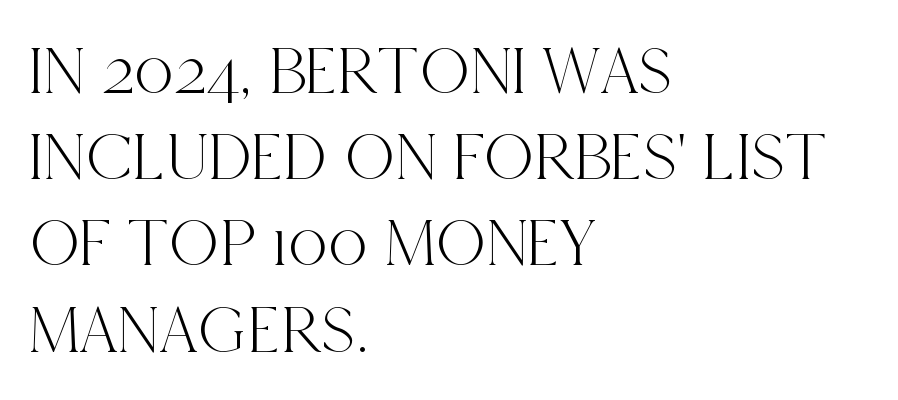
The image shows 69 px condensed serif type, upright; set left-aligned, normal line spacing (1.25x), normal letter spacing, not underlined; a large x-height.
